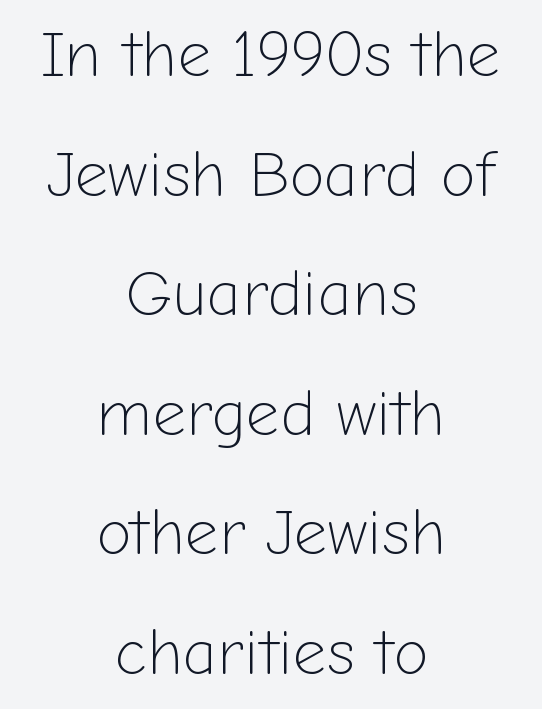
Q: Is the text bold? A: No.
Q: Is the text italic (slanted)? A: No, it is upright.
Q: Is the typeface a serif or a sans-serif typeface? A: Sans-serif.
Q: Is the text underlined? A: No.
Q: How is the paragraph aligned? A: Centered.
Q: Is the spacing between letters normal or unusually wide? A: Normal.
Q: Width (condensed, normal, or wide)? A: Normal.
Q: Stroke contrast? A: Low.
Q: x-height? A: Medium.
Q: Monospaced? A: No.
